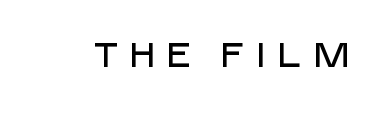
{"serif": "no", "italic": "no", "width": "normal", "stroke_contrast": "low", "x_height": "large", "monospaced": "no", "underline": "no", "letter_spacing": "wide", "letter_spacing_em": 0.3, "glyph_px": 34}
